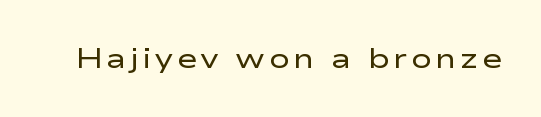
The image shows 28 px regular-weight, wide sans-serif type, upright; set not underlined; low stroke contrast and a medium x-height.
